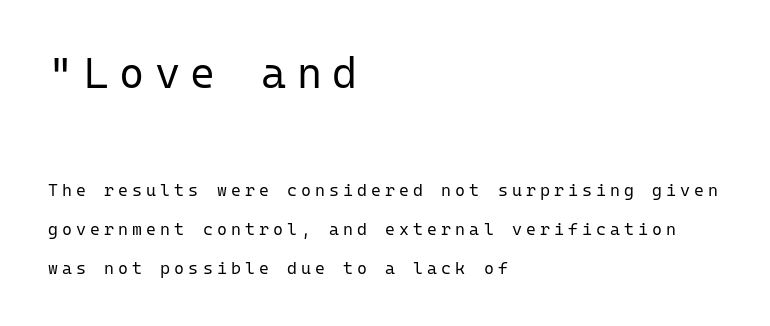
A typesetter would call this monospace, since all characters share one set width. Unlike italic type, these characters show no tilt at all. The block of text is sparse from top to bottom, with ample space between rows. Has an underline been added? It has not.
